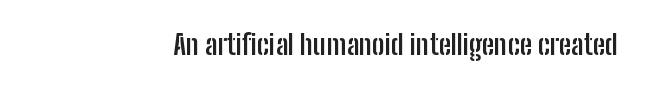
Q: Is the text bold? A: Yes.
Q: Is the text italic (slanted)? A: No, it is upright.
Q: Is the typeface a serif or a sans-serif typeface? A: Sans-serif.
Q: Is the text underlined? A: No.
Q: Is the spacing between letters normal or unusually wide? A: Normal.
Q: Width (condensed, normal, or wide)? A: Condensed.
Q: Stroke contrast? A: Low.
Q: x-height? A: Medium.
Q: Monospaced? A: No.
